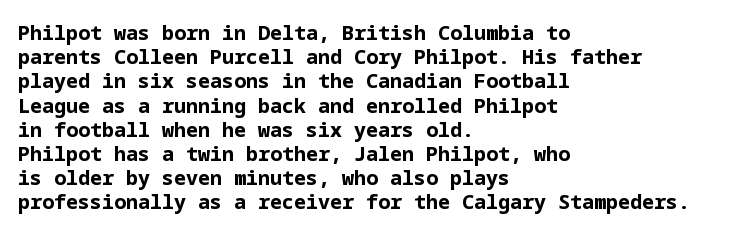
The image shows 20 px bold type, upright; set left-aligned, line spacing 1.21x, normal letter spacing, not underlined.
